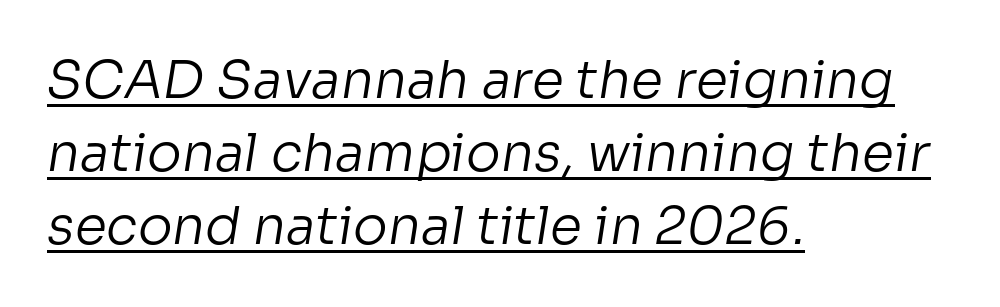
The image shows 52 px regular-weight sans-serif type; set left-aligned, normal line spacing (1.4x), normal letter spacing, underlined; low stroke contrast and a medium x-height.
